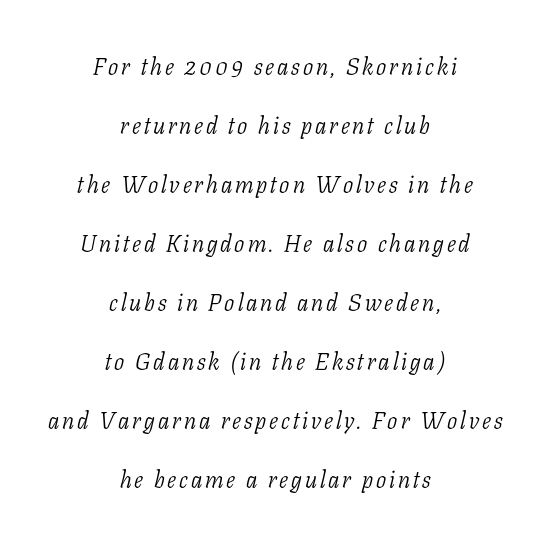
Q: Is the text bold? A: No.
Q: Is the text italic (slanted)? A: Yes, it leans right by about 11 degrees.
Q: Is the text underlined? A: No.
Q: How is the paragraph aligned? A: Centered.
Q: Is the spacing between lines tight, normal or loose? A: Loose.
